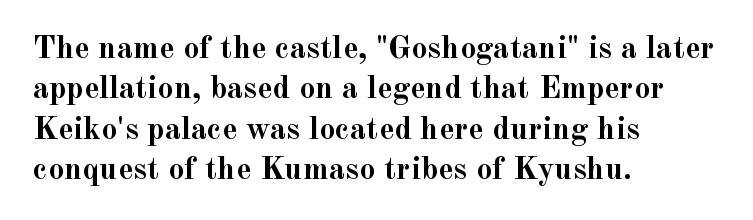
The image shows 32 px semibold serif type, upright; set left-aligned, normal line spacing (1.26x), normal letter spacing, not underlined; a small x-height.
